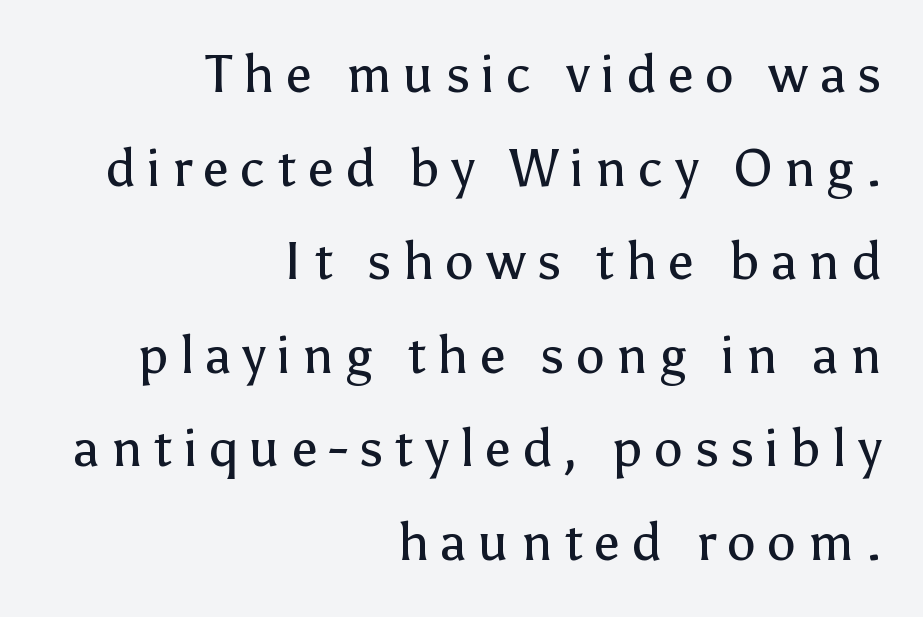
The image shows 52 px regular-weight sans-serif type, upright; set right-aligned, line spacing 1.8x, unusually wide letter spacing (+0.22 em), not underlined; low stroke contrast and a medium x-height.
